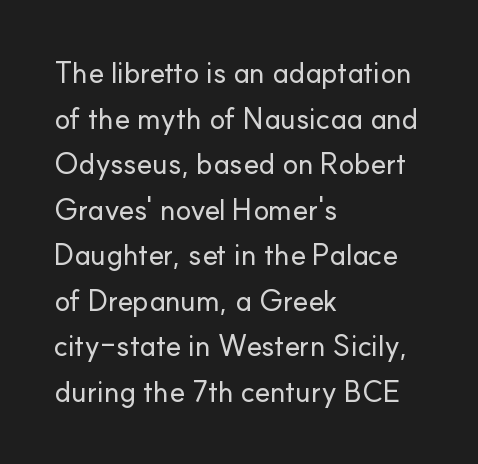
{"serif": "no", "italic": "no", "width": "normal", "stroke_contrast": "low", "x_height": "small", "monospaced": "no", "underline": "no", "align": "left", "line_spacing": "normal", "line_spacing_ratio": 1.57, "letter_spacing": "normal", "letter_spacing_em": 0.0, "glyph_px": 29}
